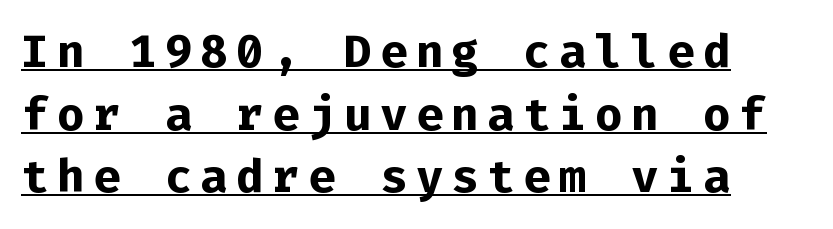
{"serif": "no", "italic": "no", "bold": "yes", "weight": "bold", "width": "normal", "stroke_contrast": "low", "x_height": "medium", "monospaced": "yes", "underline": "yes", "align": "left", "line_spacing": "normal", "line_spacing_ratio": 1.36, "glyph_px": 46}
